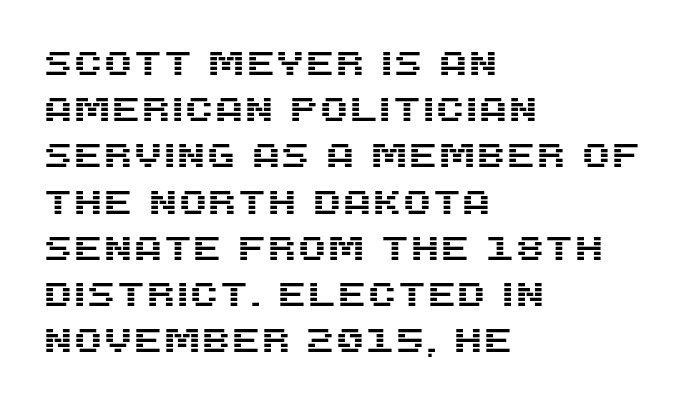
{"serif": "no", "italic": "no", "width": "normal", "stroke_contrast": "medium", "x_height": "large", "monospaced": "no", "underline": "no", "align": "left", "line_spacing": "normal", "line_spacing_ratio": 1.36, "letter_spacing": "normal", "letter_spacing_em": 0.0, "glyph_px": 34}
